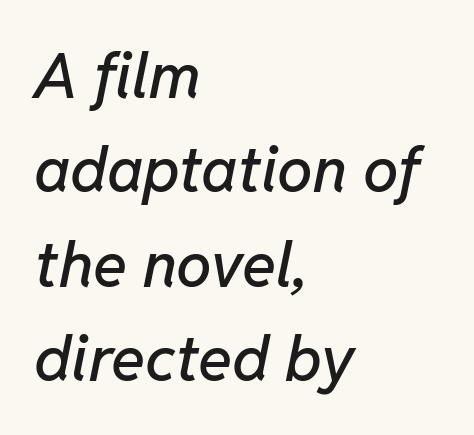
Q: Is the text italic (slanted)? A: Yes, it leans right by about 11 degrees.
Q: Is the text underlined? A: No.
Q: How is the paragraph aligned? A: Left-aligned.
Q: Is the spacing between letters normal or unusually wide? A: Normal.
Q: Is the spacing between lines tight, normal or loose? A: Normal.
Q: Width (condensed, normal, or wide)? A: Normal.
Q: Stroke contrast? A: Low.
Q: x-height? A: Medium.
Q: Monospaced? A: No.
